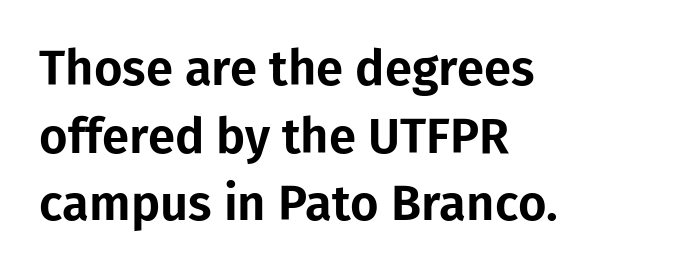
The image shows 49 px sans-serif type, upright; set left-aligned, normal line spacing (1.38x), normal letter spacing, not underlined; low stroke contrast and a medium x-height.
